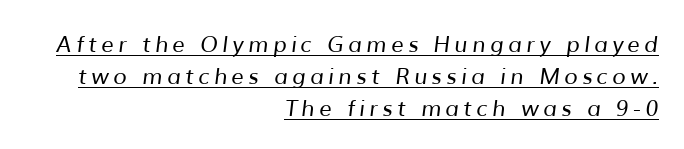
Q: Is the text bold? A: No.
Q: Is the text underlined? A: Yes.
Q: How is the paragraph aligned? A: Right-aligned.
Q: Is the spacing between letters normal or unusually wide? A: Unusually wide.
Q: Is the spacing between lines tight, normal or loose? A: Normal.
